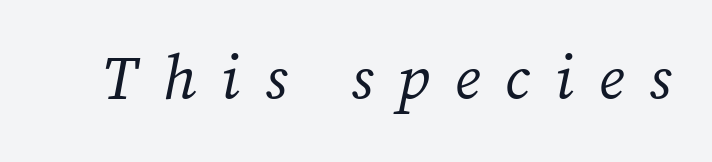
Q: Is the text bold? A: No.
Q: Is the text italic (slanted)? A: Yes, it leans right by about 12 degrees.
Q: Is the typeface a serif or a sans-serif typeface? A: Serif.
Q: Is the text underlined? A: No.
Q: Is the spacing between letters normal or unusually wide? A: Unusually wide.
Q: Width (condensed, normal, or wide)? A: Normal.
Q: Stroke contrast? A: Medium.
Q: x-height? A: Medium.
Q: Monospaced? A: No.
